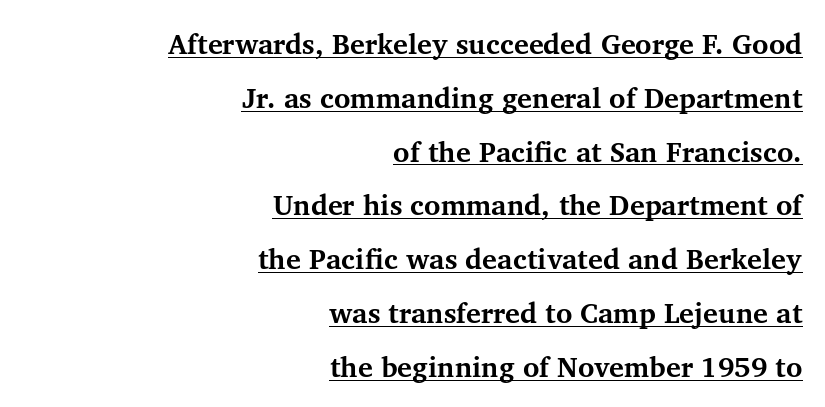
{"serif": "yes", "italic": "no", "bold": "yes", "weight": "bold", "width": "normal", "stroke_contrast": "medium", "x_height": "medium", "monospaced": "no", "underline": "yes", "align": "right", "line_spacing": "loose", "line_spacing_ratio": 1.92, "letter_spacing": "normal", "letter_spacing_em": 0.0, "glyph_px": 28}
